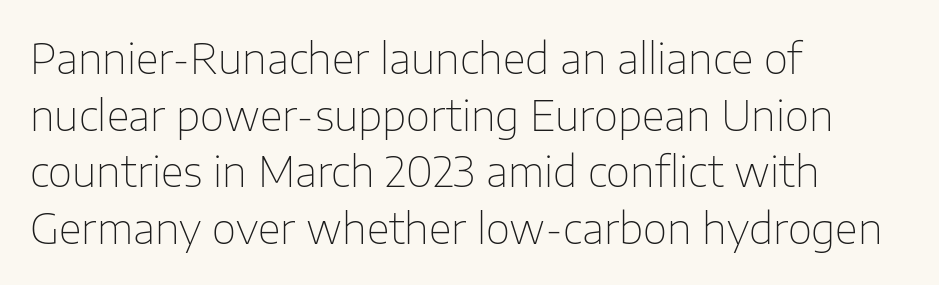
Q: Is the text bold? A: No.
Q: Is the text italic (slanted)? A: No, it is upright.
Q: Is the typeface a serif or a sans-serif typeface? A: Sans-serif.
Q: Is the text underlined? A: No.
Q: How is the paragraph aligned? A: Left-aligned.
Q: Is the spacing between letters normal or unusually wide? A: Normal.
Q: Is the spacing between lines tight, normal or loose? A: Normal.
Q: Width (condensed, normal, or wide)? A: Normal.
Q: Stroke contrast? A: Low.
Q: x-height? A: Medium.
Q: Monospaced? A: No.
